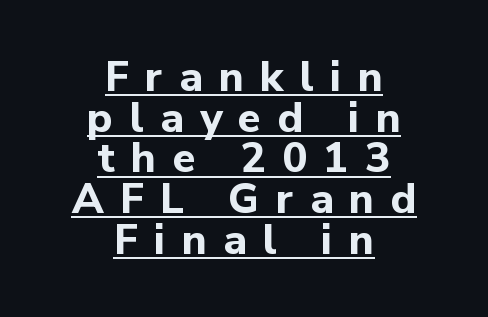
The image shows 42 px bold sans-serif type, upright; set centered, tight line spacing (0.97x), unusually wide letter spacing (+0.39 em), underlined; low stroke contrast and a medium x-height.
